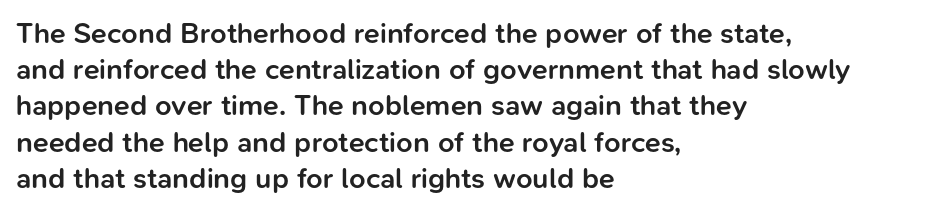
Is there much room between lines? A standard amount, neither cramped nor airy. Spacing verdict: proportional, widths tailored to each character. Type style note: lacks serifs. Letter spacing: default. The letters stand upright; this is a roman face. Typographic density is moderately raised because the face is semibold.
